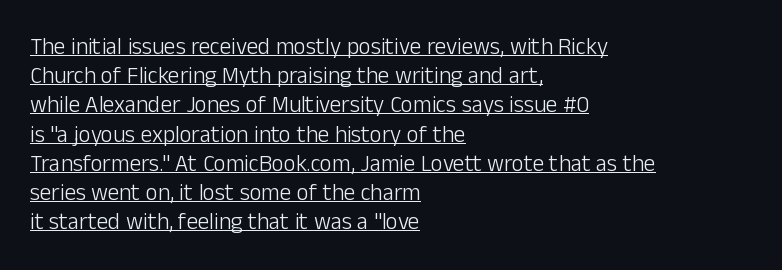
Stroke thickness stays within the range of a standard reading face or lighter. In terms of letterspacing, this is plain default setting. Italic: no, the glyphs are upright roman. Successive baselines arrive at the customary interval. The paragraph shown leans on its left margin.
